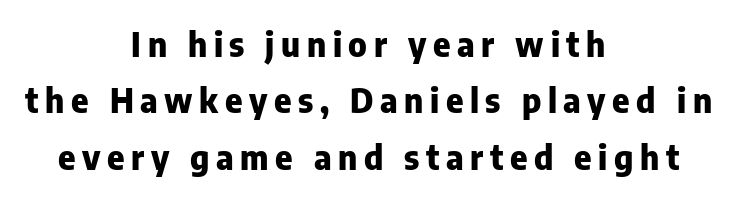
The image shows 33 px heavy sans-serif type, upright; set centered, line spacing 1.71x, unusually wide letter spacing (+0.2 em), not underlined; low stroke contrast and a medium x-height.
